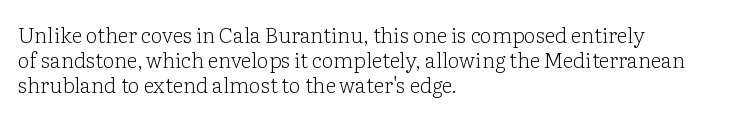
Q: Is the text bold? A: No.
Q: Is the text italic (slanted)? A: No, it is upright.
Q: Is the text underlined? A: No.
Q: How is the paragraph aligned? A: Left-aligned.
Q: Is the spacing between letters normal or unusually wide? A: Normal.
